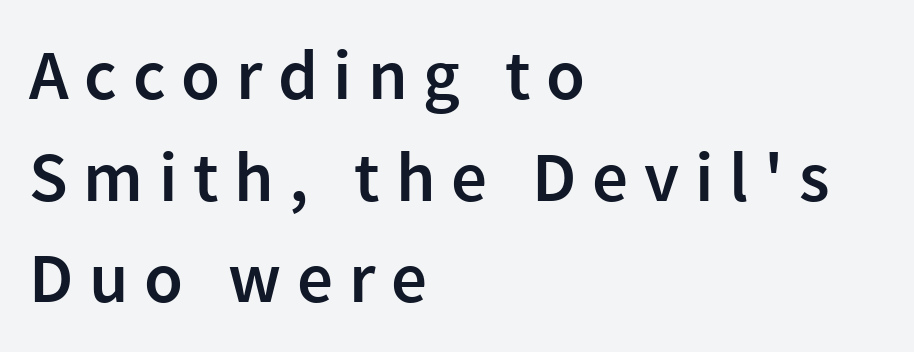
{"serif": "no", "italic": "no", "bold": "semi", "weight": "semibold", "width": "normal", "x_height": "medium", "monospaced": "no", "underline": "no", "align": "left", "line_spacing": "normal", "line_spacing_ratio": 1.43, "letter_spacing": "wide", "letter_spacing_em": 0.22, "glyph_px": 71}
